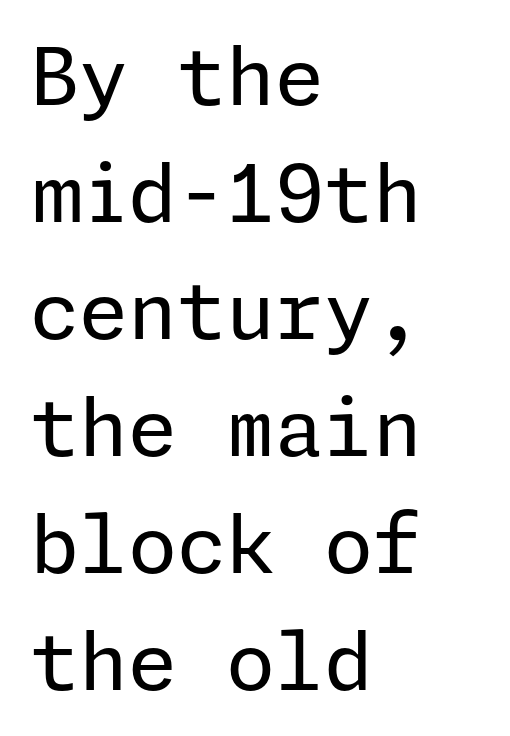
The image shows 79 px regular-weight sans-serif type, upright; set left-aligned, normal line spacing (1.48x), normal letter spacing, not underlined; low stroke contrast and a medium x-height.
